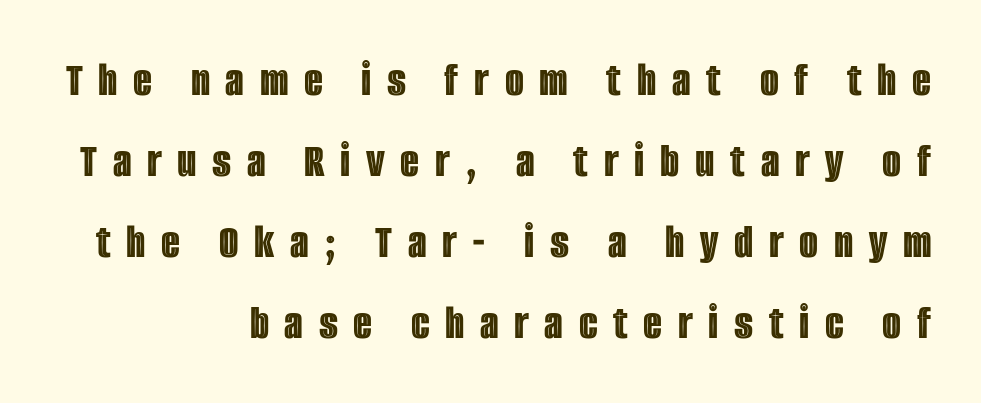
It's the straight-up-and-down kind of type. Words float on clear page, feet unadorned. Do the characters align in a grid? No, the font is proportional. Successive baselines arrive at the customary interval.
